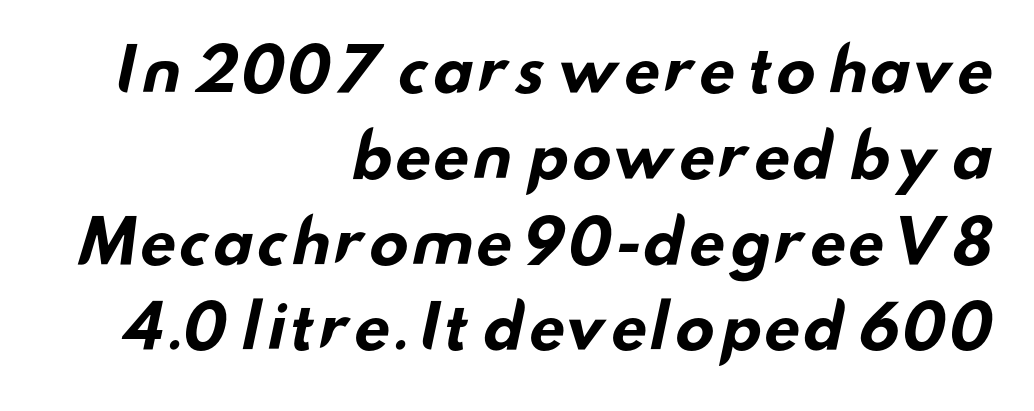
{"serif": "no", "bold": "yes", "weight": "bold", "width": "wide", "stroke_contrast": "low", "x_height": "small", "monospaced": "no", "underline": "no", "align": "right", "line_spacing": "normal", "line_spacing_ratio": 1.43, "letter_spacing": "normal", "letter_spacing_em": 0.0, "glyph_px": 60}
